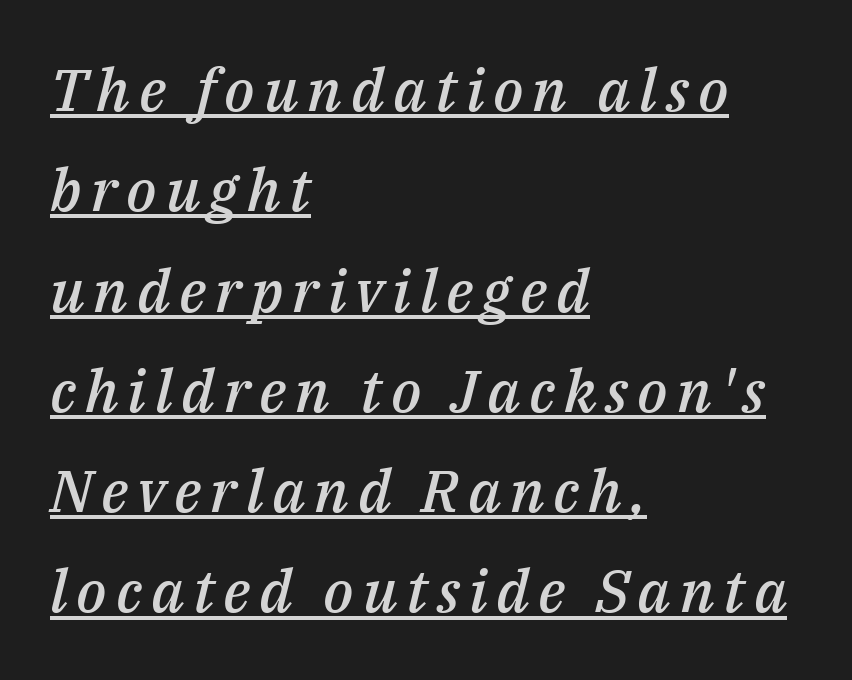
Q: Is the text bold? A: Semi-bold.
Q: Is the text italic (slanted)? A: Yes, it leans right by about 14 degrees.
Q: Is the text underlined? A: Yes.
Q: How is the paragraph aligned? A: Left-aligned.
Q: Is the spacing between lines tight, normal or loose? A: Normal.
Q: Width (condensed, normal, or wide)? A: Normal.
Q: Stroke contrast? A: Medium.
Q: x-height? A: Medium.
Q: Monospaced? A: No.
